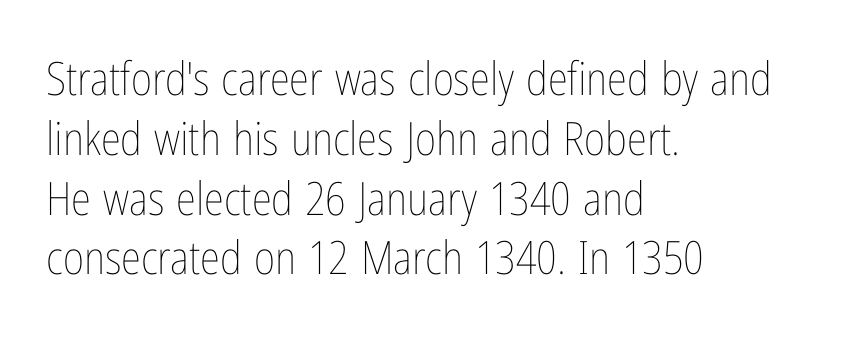
{"italic": "no", "bold": "no", "weight": "thin", "width": "condensed", "stroke_contrast": "low", "x_height": "medium", "monospaced": "no", "underline": "no", "align": "left", "line_spacing": "normal", "line_spacing_ratio": 1.3, "letter_spacing": "normal", "letter_spacing_em": 0.0, "glyph_px": 46}
